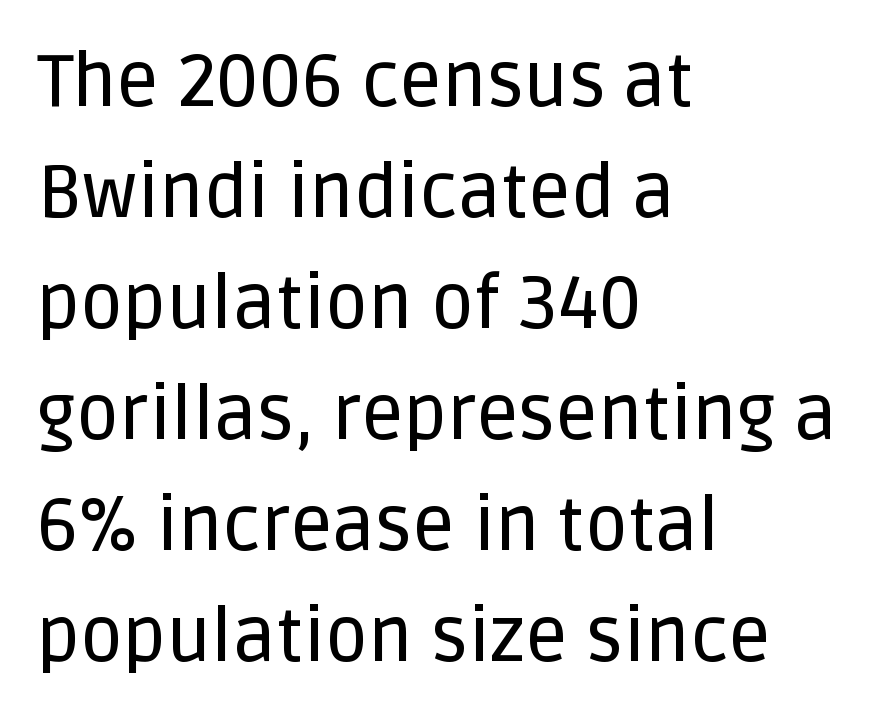
Q: Is the text italic (slanted)? A: No, it is upright.
Q: Is the typeface a serif or a sans-serif typeface? A: Sans-serif.
Q: Is the text underlined? A: No.
Q: How is the paragraph aligned? A: Left-aligned.
Q: Is the spacing between letters normal or unusually wide? A: Normal.
Q: Is the spacing between lines tight, normal or loose? A: Normal.
Q: Width (condensed, normal, or wide)? A: Normal.
Q: Stroke contrast? A: Low.
Q: x-height? A: Large.
Q: Monospaced? A: No.
